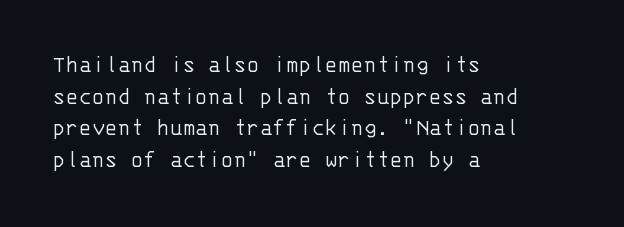
Leftover space on each line is placed entirely after the last word. The typesetting does not lean heavy: it is not bold. Honestly, the letter spacing is just normal — you wouldn't notice it. Underline: absent. If you drew a line through each stem, it would be perfectly vertical.
